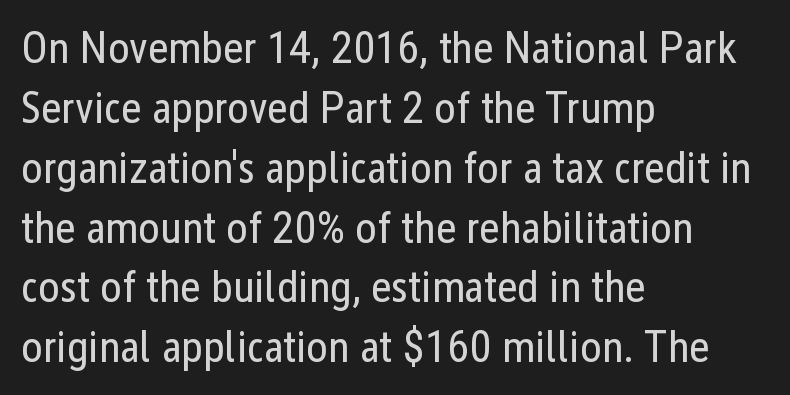
{"serif": "no", "italic": "no", "bold": "no", "weight": "regular", "width": "condensed", "stroke_contrast": "low", "x_height": "medium", "monospaced": "no", "underline": "no", "align": "left", "line_spacing": "normal", "line_spacing_ratio": 1.33, "letter_spacing": "normal", "letter_spacing_em": 0.0, "glyph_px": 45}
